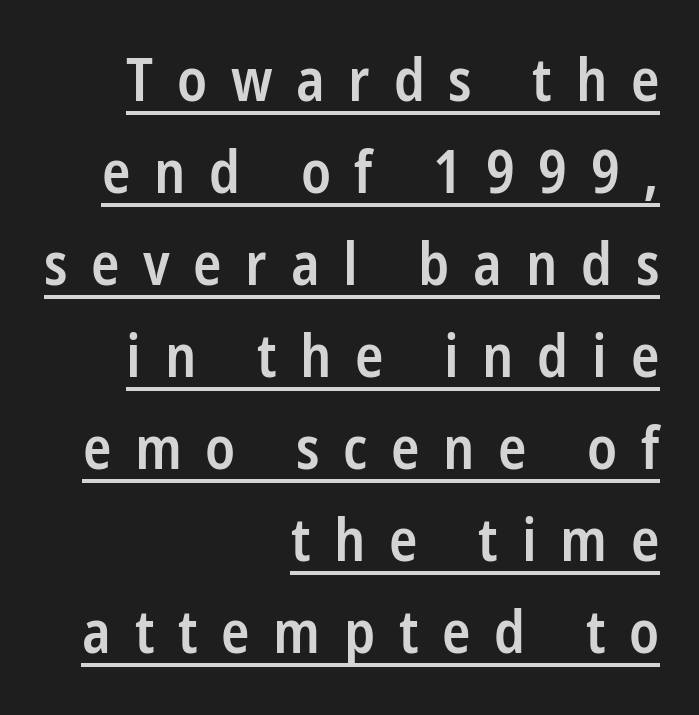
Q: Is the text bold? A: Semi-bold.
Q: Is the text italic (slanted)? A: No, it is upright.
Q: Is the typeface a serif or a sans-serif typeface? A: Sans-serif.
Q: Is the text underlined? A: Yes.
Q: How is the paragraph aligned? A: Right-aligned.
Q: Is the spacing between letters normal or unusually wide? A: Unusually wide.
Q: Is the spacing between lines tight, normal or loose? A: Normal.
Q: Width (condensed, normal, or wide)? A: Condensed.
Q: Stroke contrast? A: Low.
Q: x-height? A: Medium.
Q: Monospaced? A: No.
